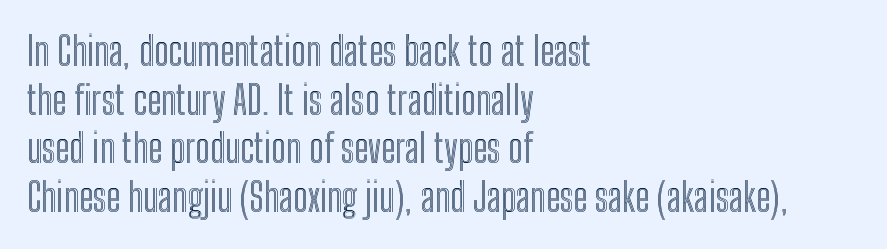
The image shows 39 px condensed type, upright; set left-aligned, normal line spacing (1.25x), normal letter spacing, not underlined; a medium x-height.
